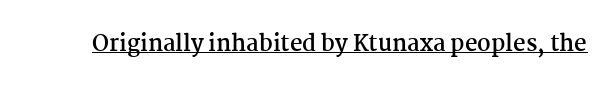
The face used here is rendered with its standard letterfit. These lines were composed using upright roman letters. Strokes here are thick enough to call this a true bold. Is there an underline? Yes — a line sits under the letters.
